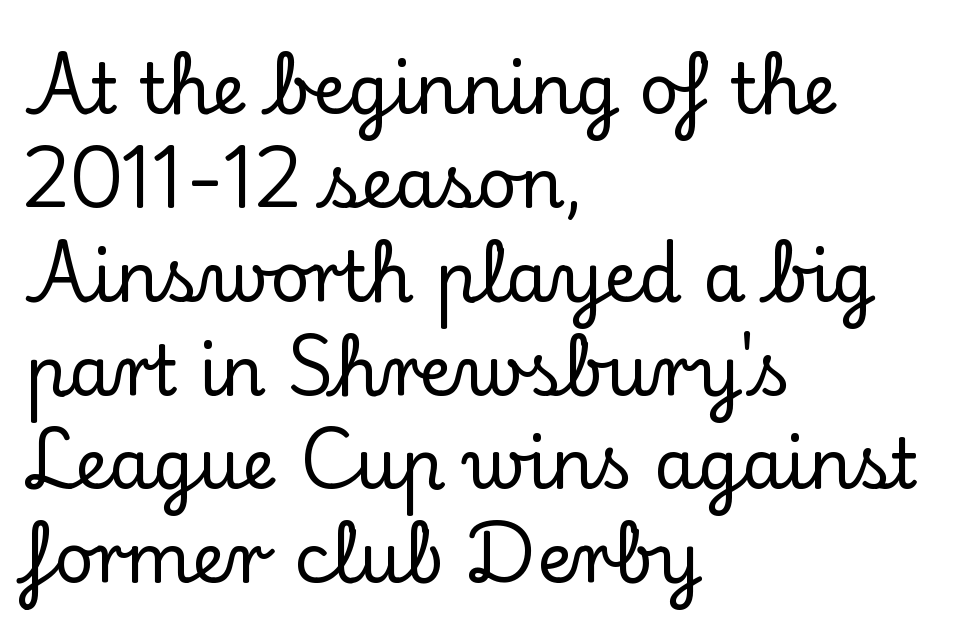
{"serif": "yes", "italic": "no", "width": "normal", "stroke_contrast": "low", "x_height": "small", "monospaced": "no", "underline": "no", "align": "left", "line_spacing": "normal", "line_spacing_ratio": 1.36, "letter_spacing": "normal", "letter_spacing_em": 0.0, "glyph_px": 69}
